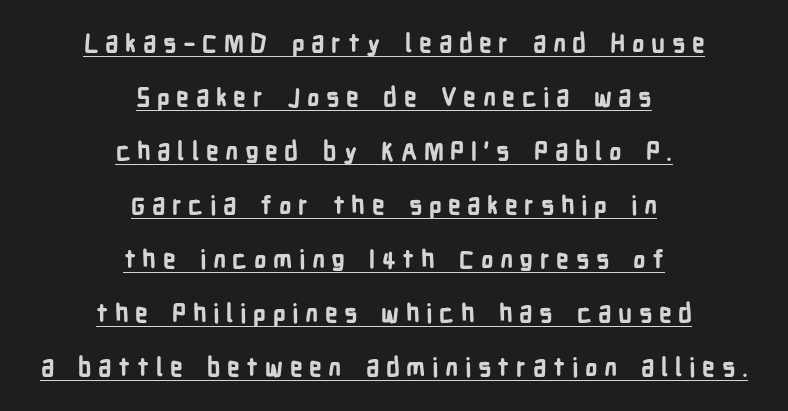
The image shows 25 px bold type, upright; set centered, loose line spacing (2.16x), unusually wide letter spacing (+0.26 em), underlined.
